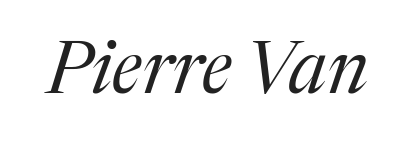
Is the stroke heavy? The answer is a plain regular-or-lighter. The rendering applies a slant to the glyphs. I'd call this a serif setting — the letters wear small feet. The line texture is even and compact thanks to regular tracking.
